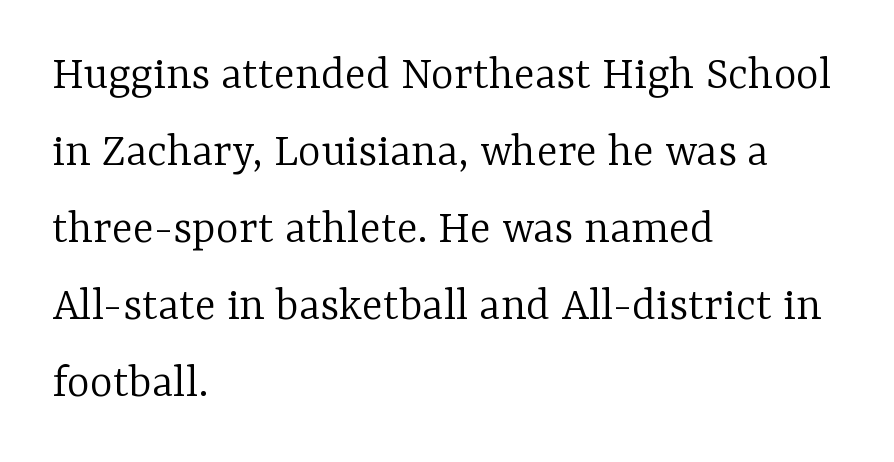
The image shows 49 px light serif type, upright; set left-aligned, normal line spacing (1.57x), normal letter spacing, not underlined; low stroke contrast and a medium x-height.
